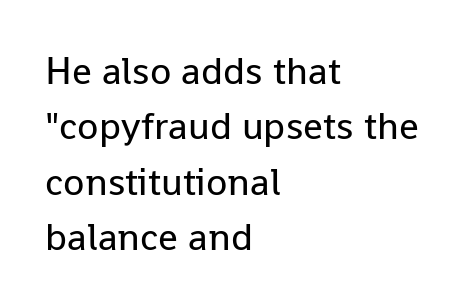
The image shows 39 px regular-weight sans-serif type, upright; set left-aligned, normal line spacing (1.42x), normal letter spacing, not underlined; low stroke contrast and a medium x-height.
